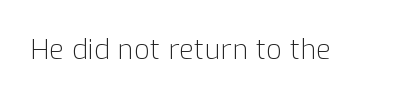
The image shows 28 px light sans-serif type, upright; set normal letter spacing, not underlined; low stroke contrast and a medium x-height.
